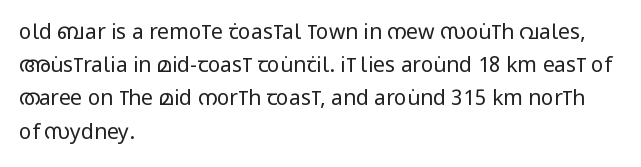
The face looks like a standard text weight, possibly lighter. Short and long lines alike share a common starting point at left. Vertically, the passage feels balanced, rows spaced as you'd expect. A bare baseline throughout the passage. Here the glyphs are tracked normally, forming tight word shapes.
